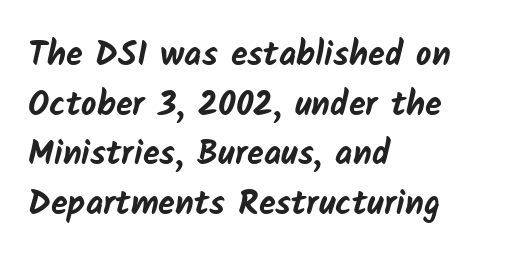
{"serif": "no", "bold": "yes", "weight": "bold", "width": "normal", "stroke_contrast": "low", "x_height": "medium", "monospaced": "no", "underline": "no", "align": "left", "line_spacing": "normal", "line_spacing_ratio": 1.46, "letter_spacing": "normal", "letter_spacing_em": 0.0, "glyph_px": 34}
